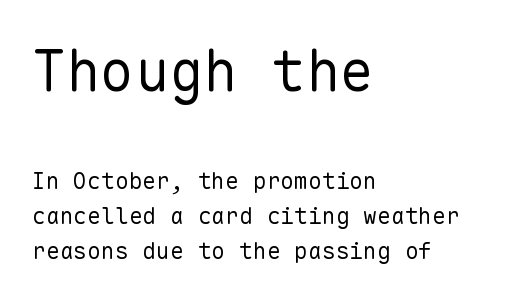
{"serif": "no", "italic": "no", "bold": "no", "weight": "regular", "width": "normal", "stroke_contrast": "low", "x_height": "medium", "monospaced": "yes", "underline": "no", "align": "left", "line_spacing": "normal", "line_spacing_ratio": 1.53, "letter_spacing": "normal", "letter_spacing_em": 0.0, "larger_block": "first", "size_ratio": 2.48, "glyph_px": 57}
